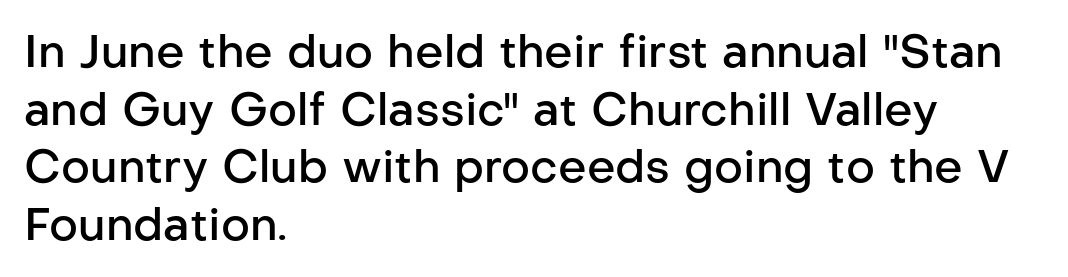
Q: Is the text bold? A: Semi-bold.
Q: Is the text italic (slanted)? A: No, it is upright.
Q: Is the typeface a serif or a sans-serif typeface? A: Sans-serif.
Q: Is the text underlined? A: No.
Q: How is the paragraph aligned? A: Left-aligned.
Q: Is the spacing between letters normal or unusually wide? A: Normal.
Q: Is the spacing between lines tight, normal or loose? A: Normal.
Q: Width (condensed, normal, or wide)? A: Normal.
Q: Stroke contrast? A: Low.
Q: x-height? A: Medium.
Q: Monospaced? A: No.
